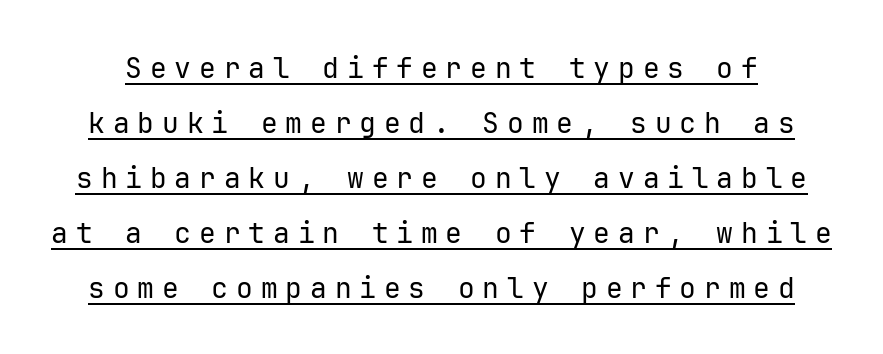
Serifs: no, the terminals of the letterforms are clean. This sample uses an upright cut, with every glyph sitting square on the baseline. Quick note: interline space is abundant. Between one letter and the next there's a generous, obvious gap.
